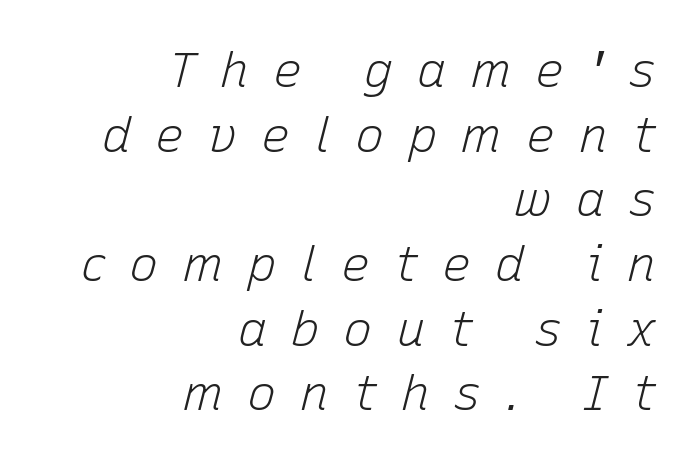
Where is the straight margin? On the right. Spacing between characters has been opened up far beyond the box default. Notice how descenders clear the ascenders below comfortably — that's standard leading. Here the designer chose a conventional face with non-uniform glyph widths. The space beneath each line is pristine and unruled.
